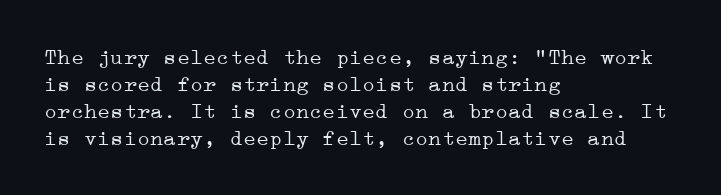
{"italic": "no", "bold": "no", "underline": "no", "align": "left", "line_spacing_ratio": 1.23, "letter_spacing": "normal", "letter_spacing_em": 0.0, "glyph_px": 22}
